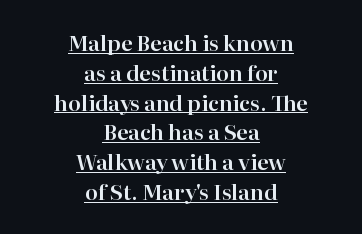
The rendering keeps characters at their native spacing. This is roman type, the default non-slanted kind. Check the space under the baseline: a stroke is drawn there. Rows of type keep a routine distance in the vertical direction. A student would call this center alignment; a typographer would say set centered.
